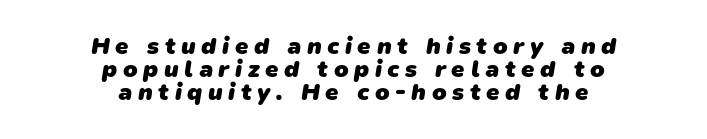
{"bold": "yes", "underline": "no", "align": "center", "line_spacing": "tight", "line_spacing_ratio": 0.95, "letter_spacing": "wide", "letter_spacing_em": 0.23, "glyph_px": 24}
